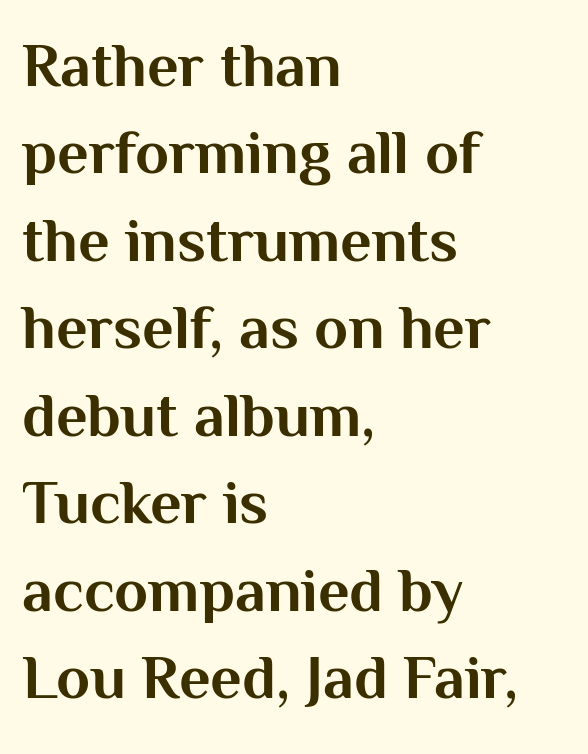
Q: Is the text bold? A: Yes.
Q: Is the text italic (slanted)? A: No, it is upright.
Q: Is the typeface a serif or a sans-serif typeface? A: Sans-serif.
Q: Is the text underlined? A: No.
Q: How is the paragraph aligned? A: Left-aligned.
Q: Is the spacing between letters normal or unusually wide? A: Normal.
Q: Is the spacing between lines tight, normal or loose? A: Normal.
Q: Width (condensed, normal, or wide)? A: Normal.
Q: Stroke contrast? A: Medium.
Q: x-height? A: Medium.
Q: Monospaced? A: No.
